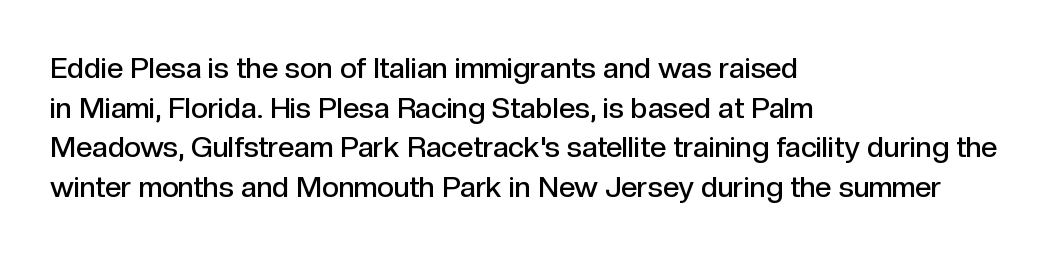
The image shows 29 px semibold sans-serif type, upright; set left-aligned, normal line spacing (1.37x), normal letter spacing, not underlined; a medium x-height.
